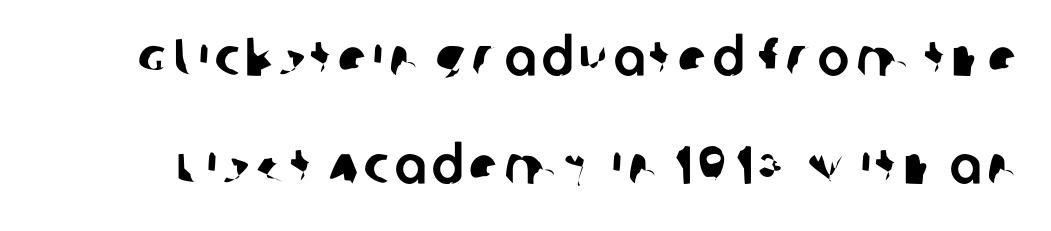
{"serif": "no", "width": "normal", "stroke_contrast": "low", "x_height": "large", "monospaced": "no", "underline": "no", "line_spacing": "loose", "line_spacing_ratio": 2.04, "glyph_px": 53}
